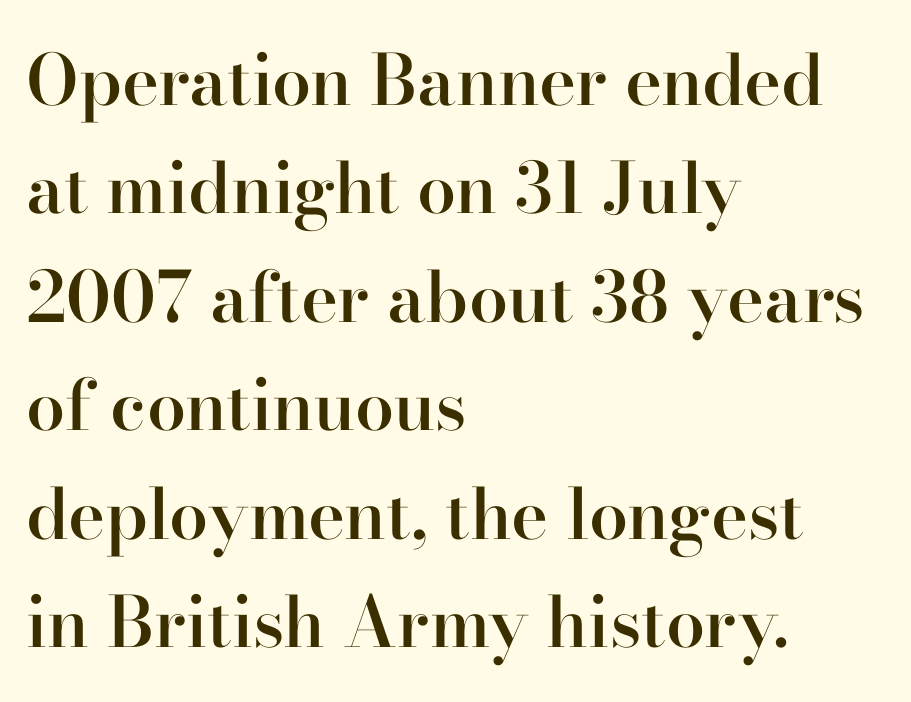
{"serif": "yes", "italic": "no", "bold": "semi", "weight": "semibold", "width": "normal", "stroke_contrast": "high", "x_height": "small", "monospaced": "no", "underline": "no", "align": "left", "line_spacing": "normal", "line_spacing_ratio": 1.55, "letter_spacing": "normal", "letter_spacing_em": 0.0, "glyph_px": 70}
